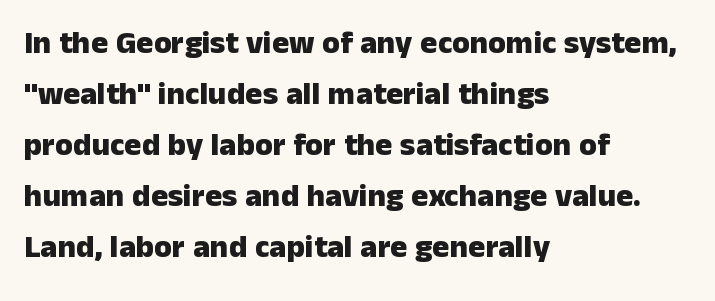
The image shows 32 px heavy sans-serif type, upright; set left-aligned, normal line spacing (1.59x), normal letter spacing, not underlined; low stroke contrast and a medium x-height.
